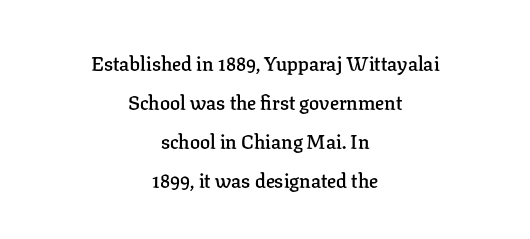
Q: Is the text bold? A: Semi-bold.
Q: Is the text italic (slanted)? A: No, it is upright.
Q: Is the text underlined? A: No.
Q: How is the paragraph aligned? A: Centered.
Q: Is the spacing between letters normal or unusually wide? A: Normal.
Q: Is the spacing between lines tight, normal or loose? A: Loose.
